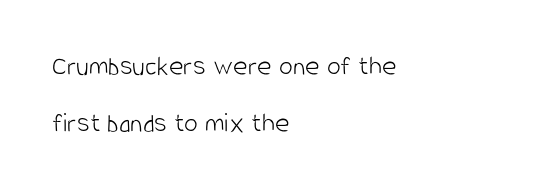
The image shows 28 px light, condensed sans-serif type, upright; set left-aligned, loose line spacing (2.03x), normal letter spacing, not underlined; low stroke contrast and a large x-height.
